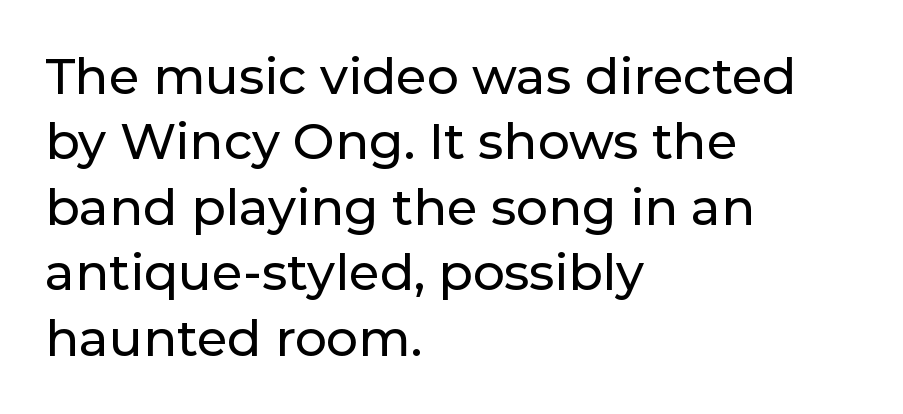
In terms of leading, this rendering sits right in the middle. Font category for this specimen: sans-serif. Descenders hang freely into open space. Tall strokes in this sample are plumb rather than angled.
